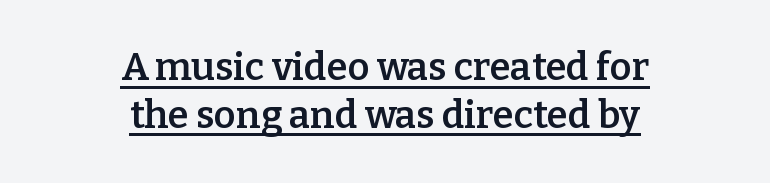
The image shows 38 px semibold serif type, upright; set centered, normal line spacing (1.26x), normal letter spacing, underlined; low stroke contrast and a medium x-height.
